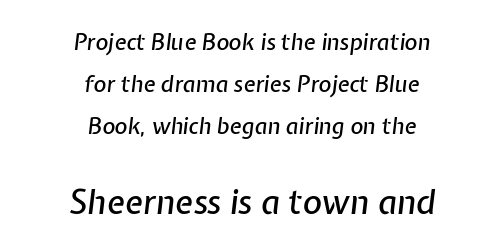
The image shows 33 px text type, italic (leaning right); set centered, loose line spacing (1.9x), normal letter spacing, not underlined; the second (bottom) block is 1.5x larger; low stroke contrast and a medium x-height.
